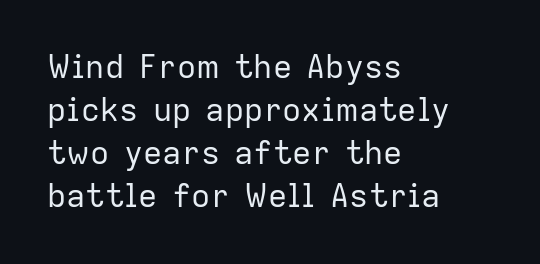
{"serif": "no", "italic": "no", "bold": "no", "weight": "regular", "width": "normal", "stroke_contrast": "low", "x_height": "medium", "monospaced": "no", "underline": "no", "align": "left", "line_spacing": "normal", "line_spacing_ratio": 1.34, "letter_spacing": "normal", "letter_spacing_em": 0.0, "glyph_px": 32}
